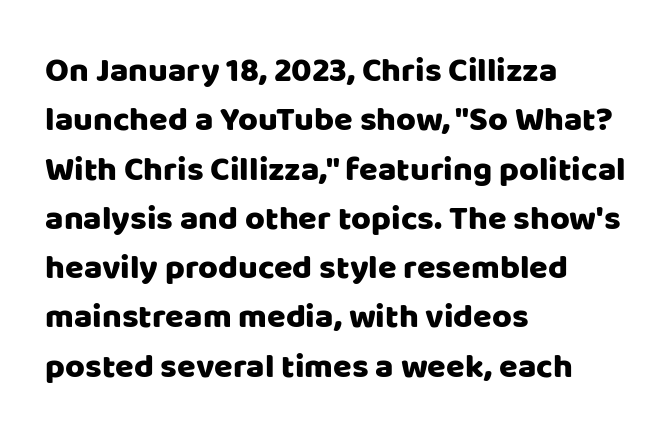
Nobody touched the tracking dial on this one. The rag falls on the right side of this text block. The typeface chosen for these lines omits serifs. In terms of posture, this sample is upright.
